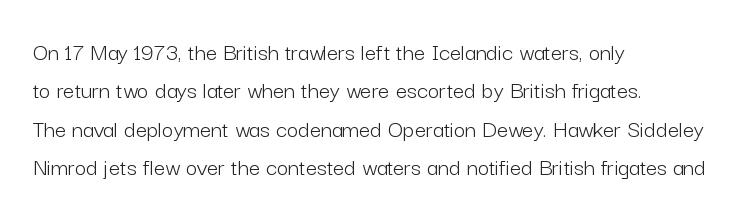
{"italic": "no", "bold": "no", "underline": "no", "align": "left", "line_spacing": "normal", "line_spacing_ratio": 1.54, "letter_spacing": "normal", "letter_spacing_em": 0.0, "glyph_px": 25}
